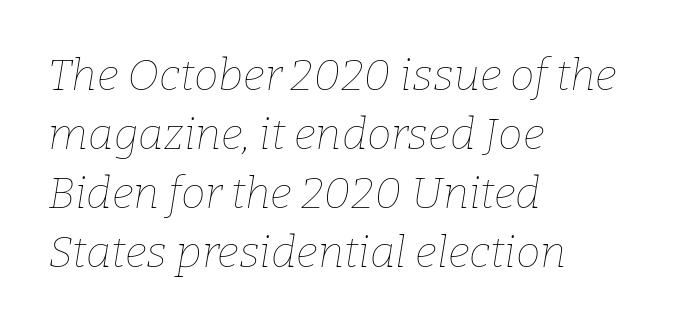
{"italic": "yes", "lean": "right", "slant_degrees": 9, "bold": "no", "weight": "thin", "width": "normal", "stroke_contrast": "low", "x_height": "medium", "monospaced": "no", "underline": "no", "align": "left", "line_spacing": "normal", "line_spacing_ratio": 1.34, "letter_spacing": "normal", "letter_spacing_em": 0.0, "glyph_px": 44}
